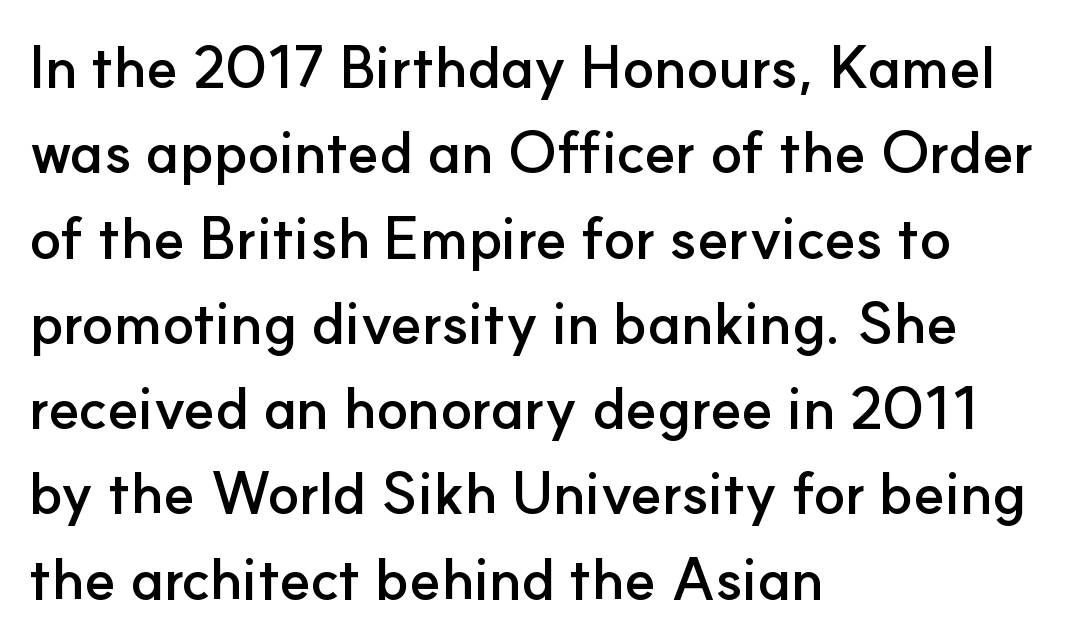
Q: Is the text bold? A: Yes.
Q: Is the text italic (slanted)? A: No, it is upright.
Q: Is the typeface a serif or a sans-serif typeface? A: Sans-serif.
Q: Is the text underlined? A: No.
Q: How is the paragraph aligned? A: Left-aligned.
Q: Is the spacing between letters normal or unusually wide? A: Normal.
Q: Is the spacing between lines tight, normal or loose? A: Normal.
Q: Width (condensed, normal, or wide)? A: Normal.
Q: Stroke contrast? A: Low.
Q: x-height? A: Small.
Q: Monospaced? A: No.
